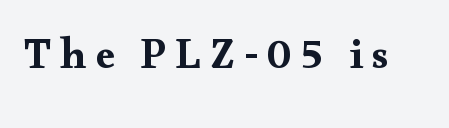
The area under the type is left untouched. This is serif lettering, the kind often seen in printed books. What stands out about the letter spacing? Its width — letters are far apart. Notice how the stems are strictly vertical — no italics here. Proportional: the letters do not fall into vertical columns.
